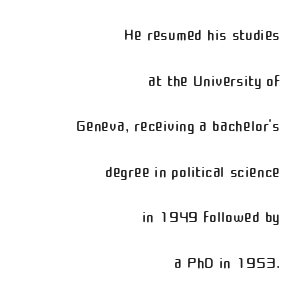
Q: Is the text bold? A: No.
Q: Is the text italic (slanted)? A: No, it is upright.
Q: Is the text underlined? A: No.
Q: How is the paragraph aligned? A: Right-aligned.
Q: Is the spacing between letters normal or unusually wide? A: Normal.
Q: Is the spacing between lines tight, normal or loose? A: Loose.
